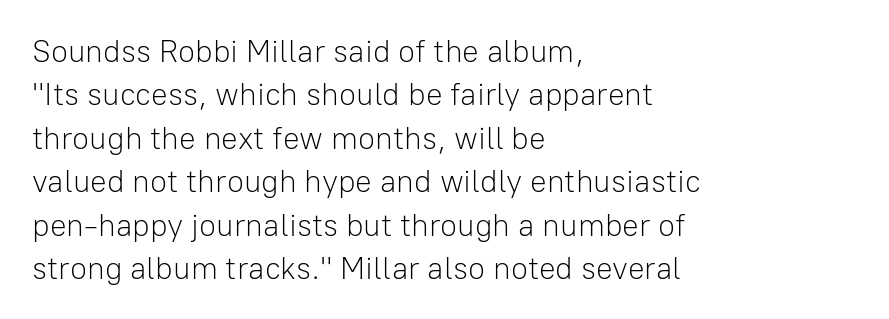
Q: Is the text bold? A: No.
Q: Is the text italic (slanted)? A: No, it is upright.
Q: Is the typeface a serif or a sans-serif typeface? A: Sans-serif.
Q: Is the text underlined? A: No.
Q: How is the paragraph aligned? A: Left-aligned.
Q: Is the spacing between letters normal or unusually wide? A: Normal.
Q: Is the spacing between lines tight, normal or loose? A: Normal.
Q: Width (condensed, normal, or wide)? A: Normal.
Q: Stroke contrast? A: Low.
Q: x-height? A: Medium.
Q: Monospaced? A: No.
